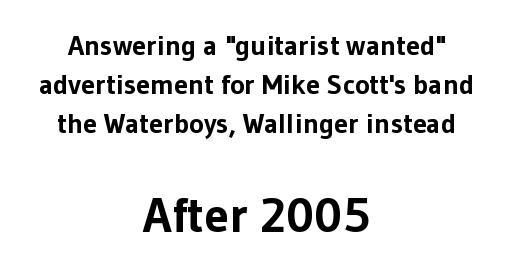
{"serif": "no", "italic": "no", "bold": "yes", "weight": "bold", "width": "normal", "stroke_contrast": "low", "x_height": "medium", "monospaced": "no", "underline": "no", "align": "center", "line_spacing": "normal", "line_spacing_ratio": 1.4, "letter_spacing": "normal", "letter_spacing_em": 0.0, "larger_block": "second", "size_ratio": 1.75, "glyph_px": 49}
